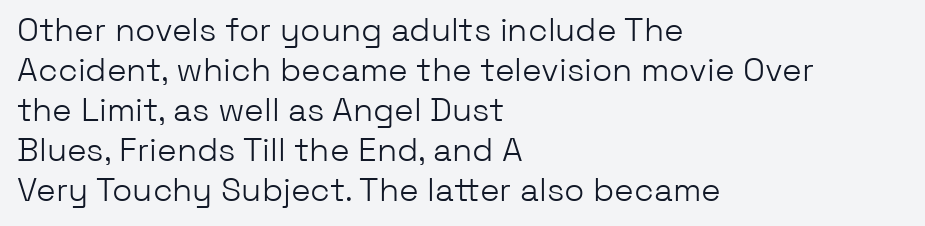
{"serif": "no", "italic": "no", "bold": "no", "weight": "light", "width": "normal", "stroke_contrast": "low", "x_height": "medium", "monospaced": "no", "underline": "no", "align": "left", "line_spacing_ratio": 1.21, "letter_spacing": "normal", "letter_spacing_em": 0.0, "glyph_px": 33}
